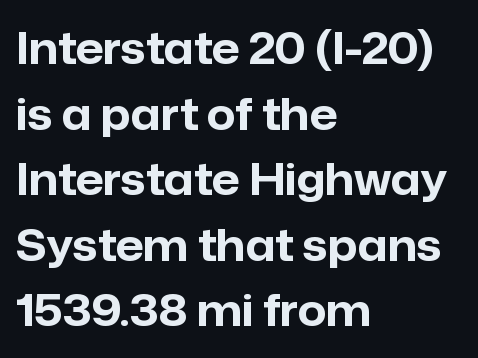
Q: Is the text bold? A: Yes.
Q: Is the text italic (slanted)? A: No, it is upright.
Q: Is the typeface a serif or a sans-serif typeface? A: Sans-serif.
Q: Is the text underlined? A: No.
Q: How is the paragraph aligned? A: Left-aligned.
Q: Is the spacing between letters normal or unusually wide? A: Normal.
Q: Is the spacing between lines tight, normal or loose? A: Normal.
Q: Width (condensed, normal, or wide)? A: Normal.
Q: Stroke contrast? A: Low.
Q: x-height? A: Medium.
Q: Monospaced? A: No.
